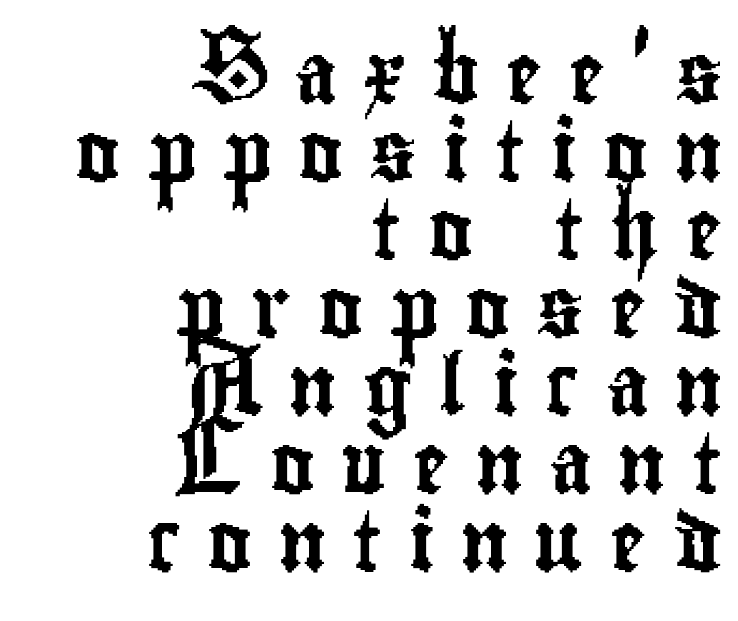
{"serif": "no", "italic": "no", "width": "condensed", "stroke_contrast": "low", "x_height": "small", "monospaced": "no", "underline": "no", "align": "right", "line_spacing": "normal", "line_spacing_ratio": 1.3, "letter_spacing": "wide", "letter_spacing_em": 0.44, "glyph_px": 60}
